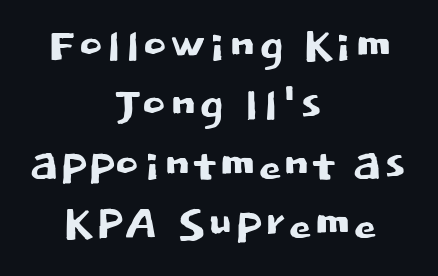
Type style note: lacks serifs. Every row of glyphs is offset so its center matches the block's center. A typesetter would call this zero additional tracking. If you drew a line through each stem, it would be perfectly vertical. The rendering uses natural spacing where letterforms have individual widths.
